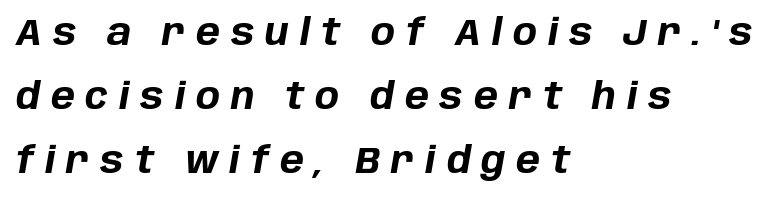
The image shows 36 px bold type, italic (leaning right); set left-aligned, line spacing 1.78x, unusually wide letter spacing (+0.3 em), not underlined; low stroke contrast and a large x-height.
